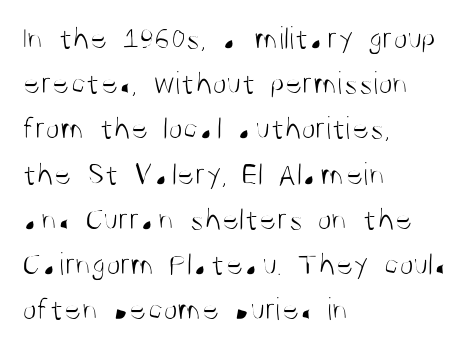
{"serif": "no", "italic": "no", "bold": "no", "weight": "light", "width": "condensed", "stroke_contrast": "medium", "x_height": "large", "monospaced": "no", "underline": "no", "align": "left", "line_spacing": "normal", "line_spacing_ratio": 1.37, "letter_spacing": "normal", "letter_spacing_em": 0.0, "glyph_px": 33}
